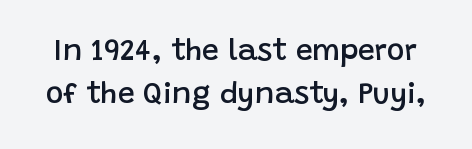
The image shows 30 px semibold sans-serif type, upright; set normal line spacing (1.42x), normal letter spacing, not underlined; low stroke contrast and a large x-height.
